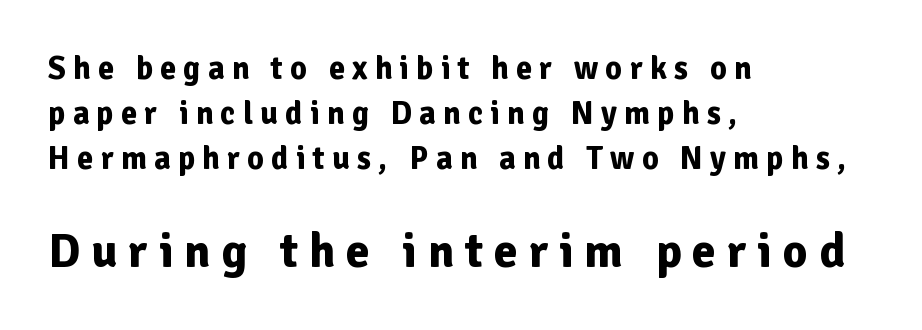
The rendering anchors every line to the left-hand side. Rule under the text: the space is simply empty. The line-height multiplier appears to be the usual default. Words appear elongated and porous because spacing is wide. Its strokes are broad and dark, the hallmark of bold type.
